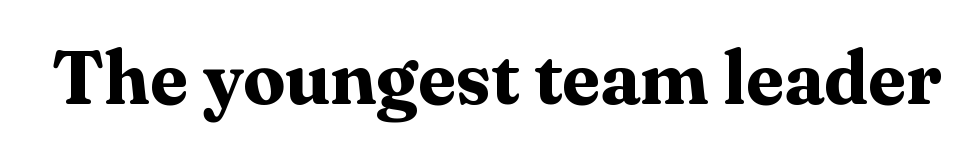
{"serif": "yes", "italic": "no", "bold": "yes", "weight": "bold", "width": "normal", "stroke_contrast": "medium", "x_height": "medium", "monospaced": "no", "underline": "no", "letter_spacing": "normal", "letter_spacing_em": 0.0, "glyph_px": 75}
